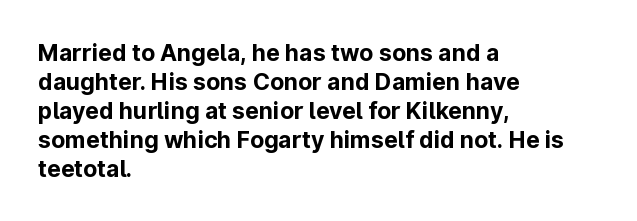
Q: Is the text bold? A: Yes.
Q: Is the text italic (slanted)? A: No, it is upright.
Q: Is the text underlined? A: No.
Q: How is the paragraph aligned? A: Left-aligned.
Q: Is the spacing between letters normal or unusually wide? A: Normal.
Q: Is the spacing between lines tight, normal or loose? A: Normal.
